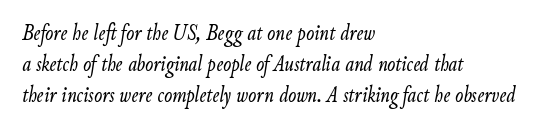
Words appear dense and cohesive because spacing is normal. Each new line begins a customary step beneath the previous one. Only glyphs here, with clear space below each row. The passage shown leans; its letterforms are oblique.
